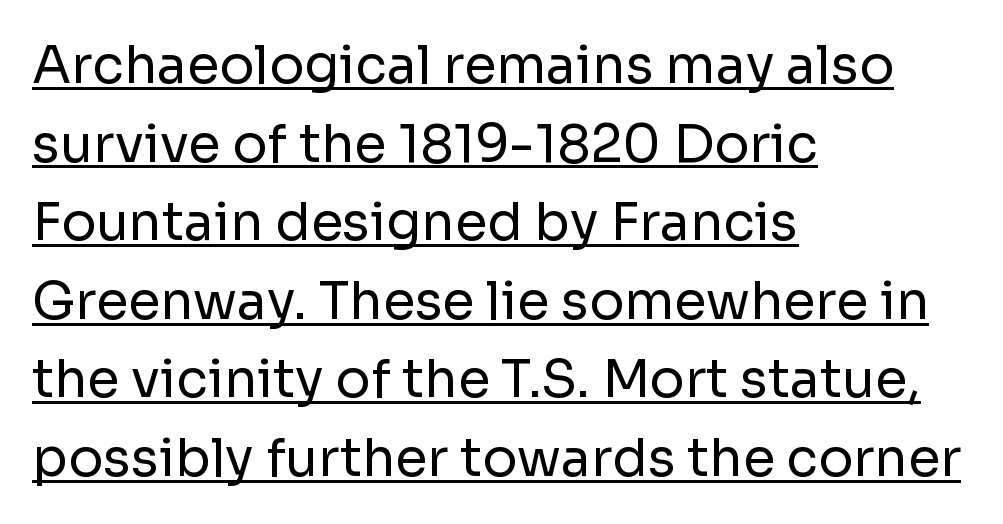
The image shows 52 px regular-weight sans-serif type, upright; set left-aligned, normal line spacing (1.51x), normal letter spacing, underlined; low stroke contrast and a medium x-height.
